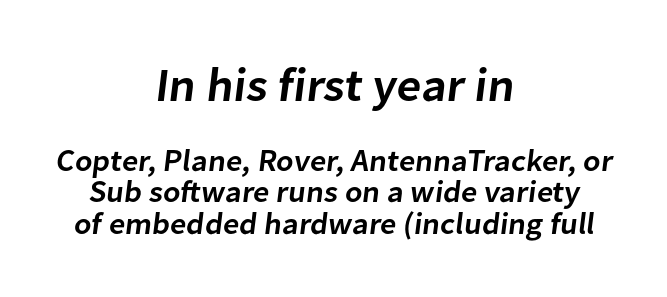
Q: Is the text bold? A: Semi-bold.
Q: Is the typeface a serif or a sans-serif typeface? A: Sans-serif.
Q: Is the text underlined? A: No.
Q: How is the paragraph aligned? A: Centered.
Q: Is the spacing between letters normal or unusually wide? A: Normal.
Q: Is the spacing between lines tight, normal or loose? A: Tight.
Q: Which block of text is set in a larger size, the first (top) or the second (bottom)? A: The first (top) one.
Q: Width (condensed, normal, or wide)? A: Normal.
Q: Stroke contrast? A: Low.
Q: x-height? A: Medium.
Q: Monospaced? A: No.
